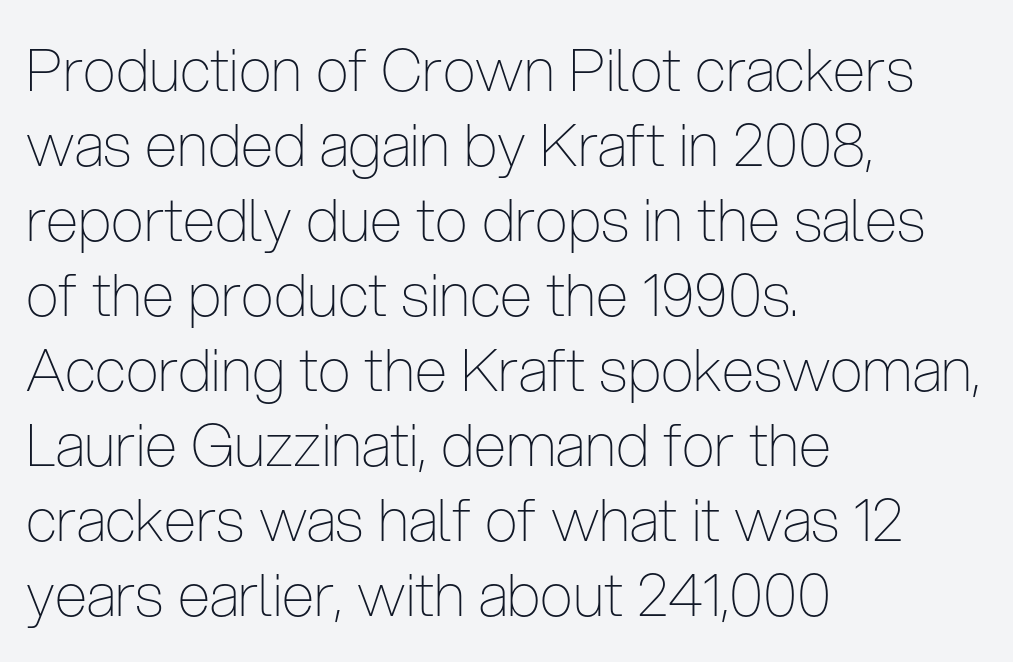
Q: Is the text bold? A: No.
Q: Is the text italic (slanted)? A: No, it is upright.
Q: Is the typeface a serif or a sans-serif typeface? A: Sans-serif.
Q: Is the text underlined? A: No.
Q: How is the paragraph aligned? A: Left-aligned.
Q: Is the spacing between letters normal or unusually wide? A: Normal.
Q: Is the spacing between lines tight, normal or loose? A: Normal.
Q: Width (condensed, normal, or wide)? A: Condensed.
Q: Stroke contrast? A: Low.
Q: x-height? A: Medium.
Q: Monospaced? A: No.
